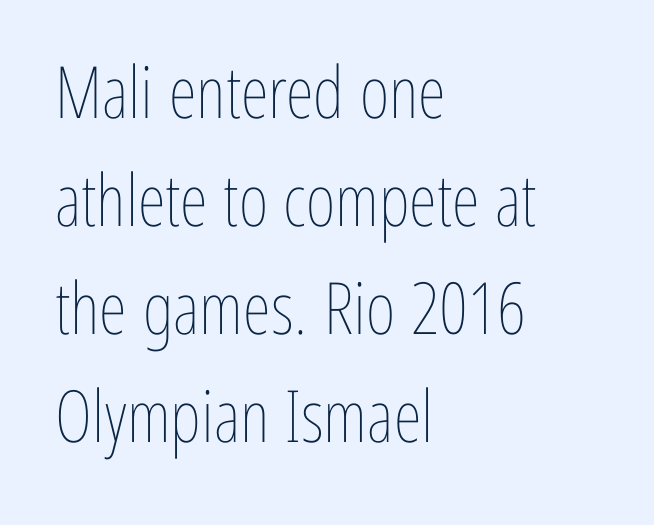
The image shows 72 px thin, condensed type, upright; set left-aligned, normal line spacing (1.5x), normal letter spacing, not underlined; low stroke contrast and a medium x-height.
